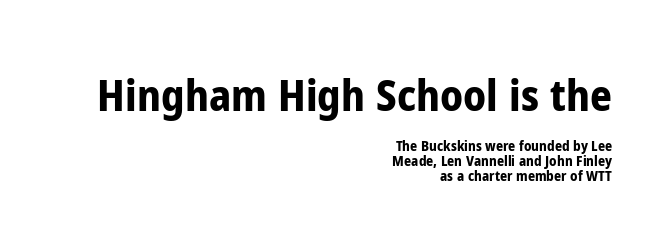
{"serif": "no", "italic": "no", "bold": "yes", "weight": "bold", "width": "condensed", "stroke_contrast": "low", "x_height": "medium", "monospaced": "no", "underline": "no", "align": "right", "line_spacing": "tight", "line_spacing_ratio": 1.06, "letter_spacing": "normal", "letter_spacing_em": 0.0, "larger_block": "first", "size_ratio": 3.07, "glyph_px": 43}
